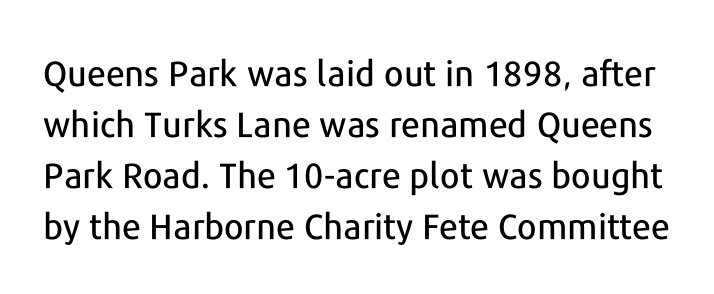
The image shows 35 px sans-serif type, upright; set normal line spacing (1.46x), normal letter spacing, not underlined; low stroke contrast and a medium x-height.
